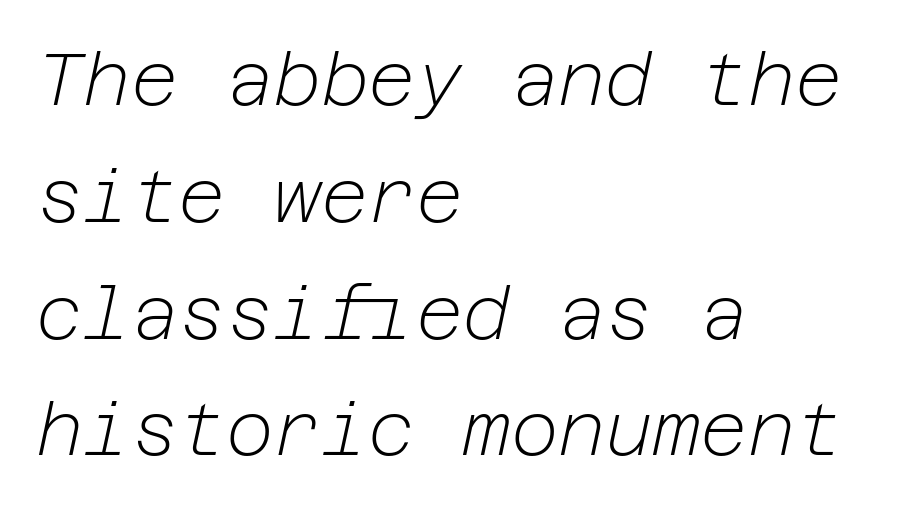
The image shows 73 px light type, italic (leaning right); set left-aligned, normal line spacing (1.6x), normal letter spacing, not underlined; low stroke contrast and a medium x-height.
